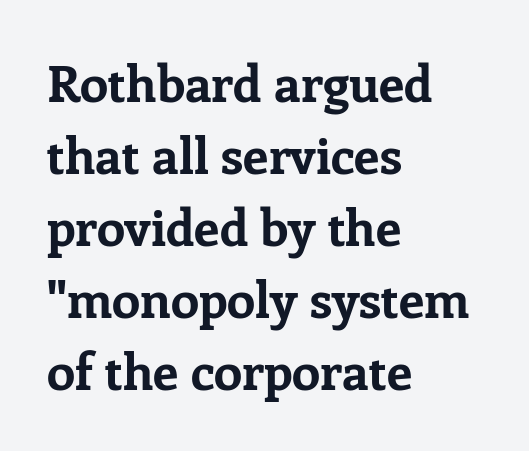
Q: Is the text bold? A: Yes.
Q: Is the text italic (slanted)? A: No, it is upright.
Q: Is the typeface a serif or a sans-serif typeface? A: Serif.
Q: Is the text underlined? A: No.
Q: How is the paragraph aligned? A: Left-aligned.
Q: Is the spacing between letters normal or unusually wide? A: Normal.
Q: Is the spacing between lines tight, normal or loose? A: Normal.
Q: Width (condensed, normal, or wide)? A: Normal.
Q: Stroke contrast? A: Low.
Q: x-height? A: Medium.
Q: Monospaced? A: No.
